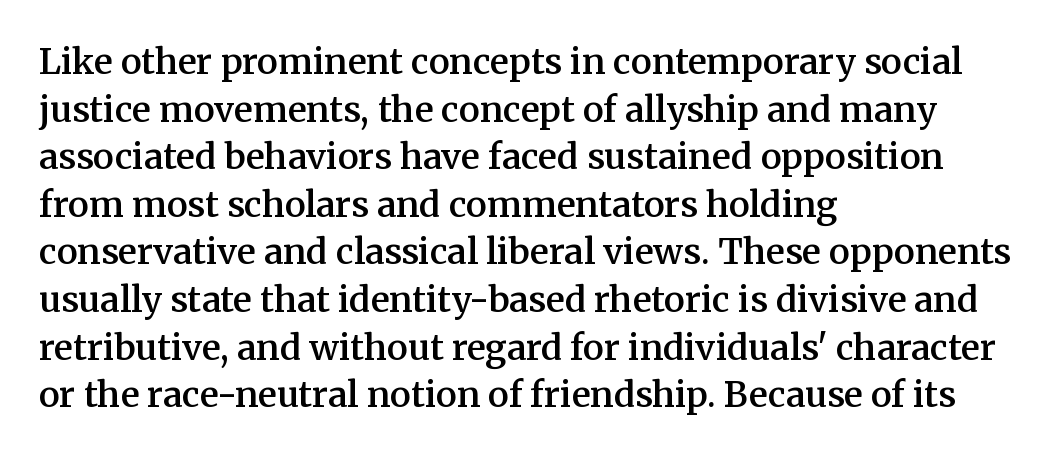
Q: Is the text bold? A: Semi-bold.
Q: Is the text italic (slanted)? A: No, it is upright.
Q: Is the typeface a serif or a sans-serif typeface? A: Serif.
Q: Is the text underlined? A: No.
Q: How is the paragraph aligned? A: Left-aligned.
Q: Is the spacing between letters normal or unusually wide? A: Normal.
Q: Is the spacing between lines tight, normal or loose? A: Normal.
Q: Width (condensed, normal, or wide)? A: Normal.
Q: Stroke contrast? A: Medium.
Q: x-height? A: Medium.
Q: Monospaced? A: No.
